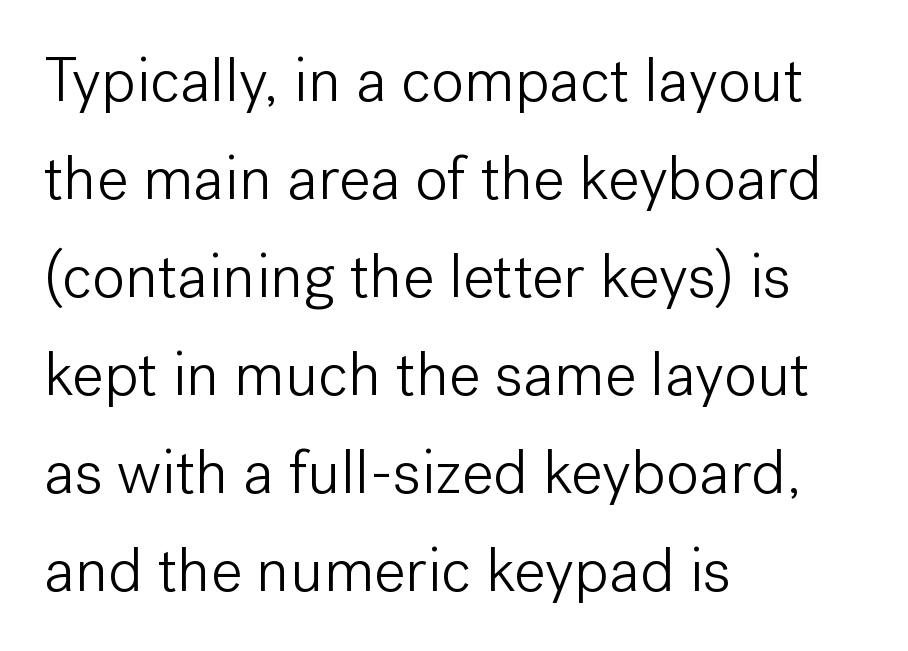
The type is set solid horizontally, with unmodified tracking. These lines sit exactly where default settings would place them. The space directly below the letters is spotless. A roman cut, with each character standing at attention. Weight: not bold — regular or lighter. Spacing verdict: proportional, widths tailored to each character.
